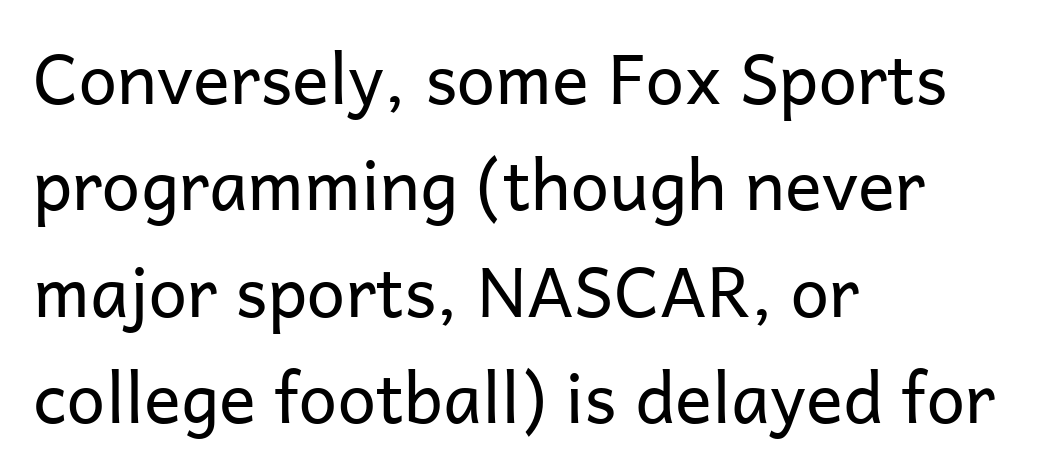
The text block is weighted toward the left margin, trailing off unevenly rightward. Baseline-to-baseline distance is the conventional proportion of letter height. Ascenders rise straight up at ninety degrees. The words here are not underlined. Classification — sans serif.
